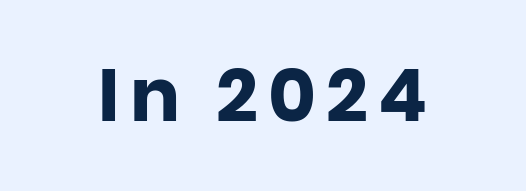
Q: Is the text bold? A: Yes.
Q: Is the text italic (slanted)? A: No, it is upright.
Q: Is the typeface a serif or a sans-serif typeface? A: Sans-serif.
Q: Is the text underlined? A: No.
Q: Width (condensed, normal, or wide)? A: Normal.
Q: Stroke contrast? A: Low.
Q: x-height? A: Large.
Q: Monospaced? A: No.
